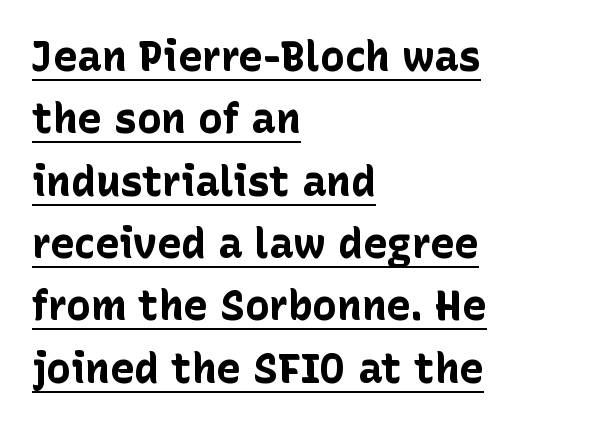
Do the characters align in a grid? No, the font is proportional. Does extra space separate the letters? No, they use regular spacing. The letters stand straight up with perfectly vertical stems. Classification — sans serif. Regarding leading, the lines here are spaced in the standard way.
